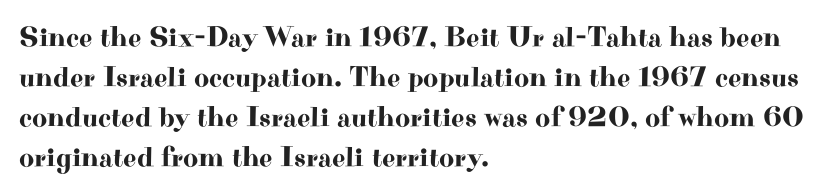
Q: Is the text italic (slanted)? A: No, it is upright.
Q: Is the typeface a serif or a sans-serif typeface? A: Serif.
Q: Is the text underlined? A: No.
Q: How is the paragraph aligned? A: Left-aligned.
Q: Is the spacing between letters normal or unusually wide? A: Normal.
Q: Is the spacing between lines tight, normal or loose? A: Normal.
Q: Width (condensed, normal, or wide)? A: Wide.
Q: Stroke contrast? A: High.
Q: x-height? A: Small.
Q: Monospaced? A: No.
